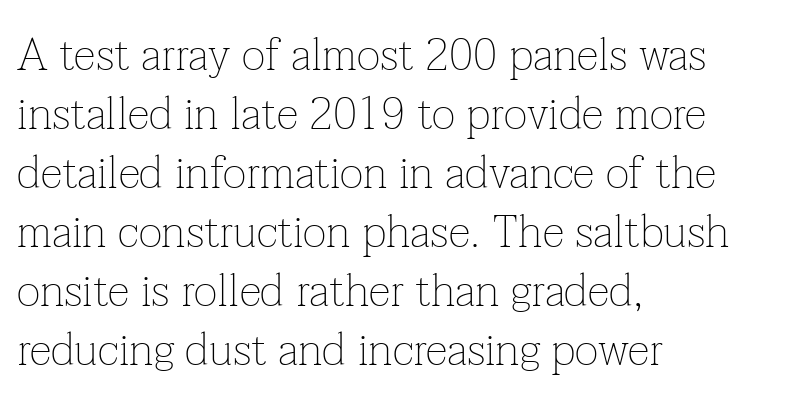
{"serif": "yes", "italic": "no", "bold": "no", "weight": "thin", "width": "normal", "stroke_contrast": "low", "x_height": "medium", "monospaced": "no", "underline": "no", "align": "left", "line_spacing": "normal", "line_spacing_ratio": 1.31, "letter_spacing": "normal", "letter_spacing_em": 0.0, "glyph_px": 45}
